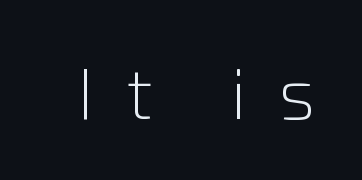
Q: Is the text bold? A: No.
Q: Is the text italic (slanted)? A: No, it is upright.
Q: Is the typeface a serif or a sans-serif typeface? A: Sans-serif.
Q: Is the text underlined? A: No.
Q: Is the spacing between letters normal or unusually wide? A: Unusually wide.
Q: Width (condensed, normal, or wide)? A: Normal.
Q: Stroke contrast? A: Low.
Q: x-height? A: Medium.
Q: Monospaced? A: No.
